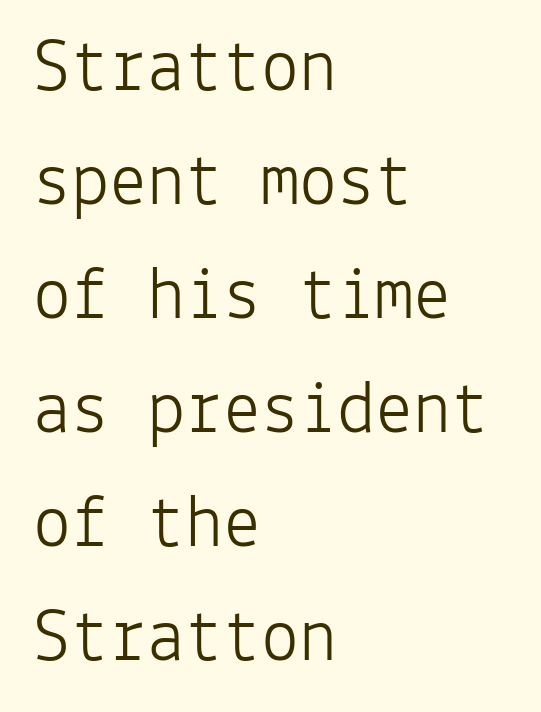
Q: Is the text bold? A: No.
Q: Is the text italic (slanted)? A: No, it is upright.
Q: Is the typeface a serif or a sans-serif typeface? A: Sans-serif.
Q: Is the text underlined? A: No.
Q: How is the paragraph aligned? A: Left-aligned.
Q: Is the spacing between letters normal or unusually wide? A: Normal.
Q: Is the spacing between lines tight, normal or loose? A: Normal.
Q: Width (condensed, normal, or wide)? A: Normal.
Q: Stroke contrast? A: Low.
Q: x-height? A: Medium.
Q: Monospaced? A: Yes.
